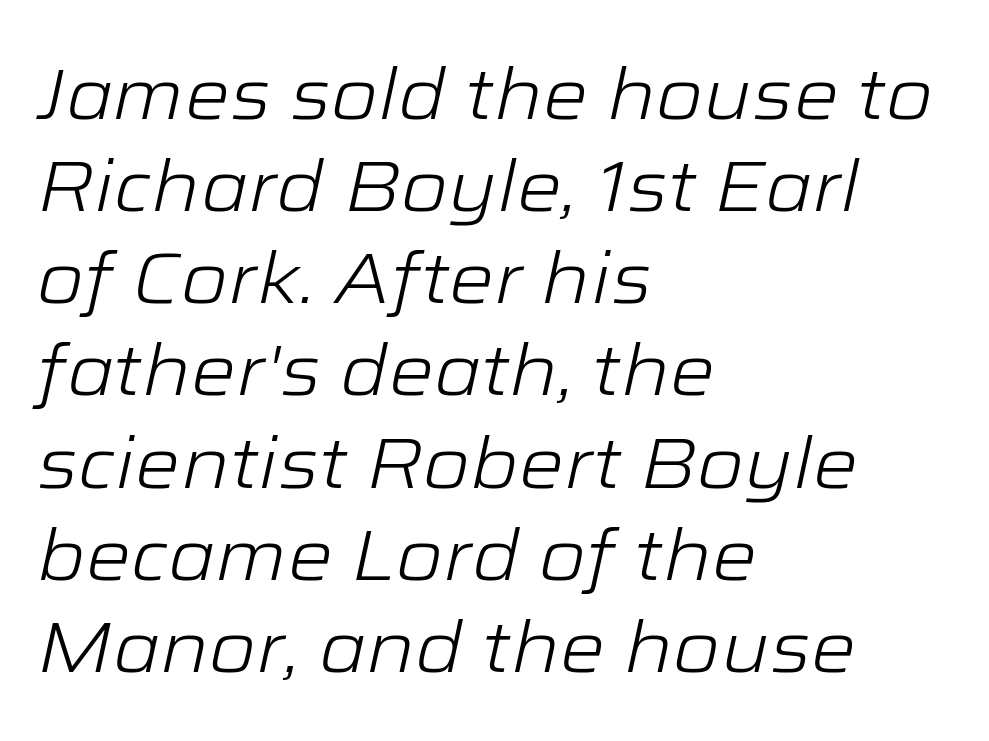
Q: Is the text bold? A: No.
Q: Is the text italic (slanted)? A: Yes, it leans right by about 12 degrees.
Q: Is the text underlined? A: No.
Q: How is the paragraph aligned? A: Left-aligned.
Q: Is the spacing between letters normal or unusually wide? A: Normal.
Q: Is the spacing between lines tight, normal or loose? A: Normal.
Q: Width (condensed, normal, or wide)? A: Wide.
Q: Stroke contrast? A: Low.
Q: x-height? A: Medium.
Q: Monospaced? A: No.
